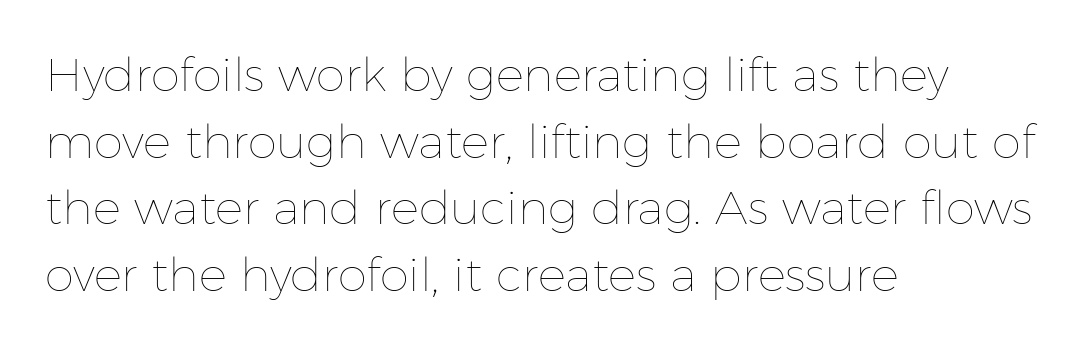
The typography opts for an upright posture over an oblique one. Any mark beneath the type? The region is blank. Do the characters align in a grid? No, the font is proportional. The text block is weighted toward the left margin, trailing off unevenly rightward.
